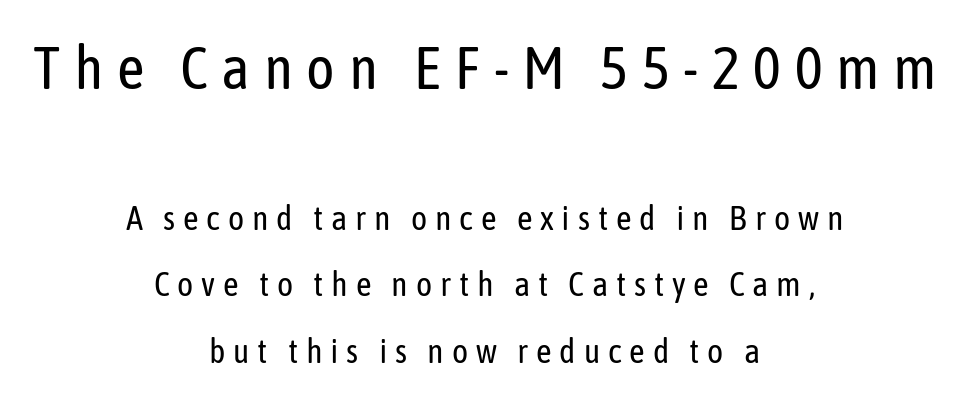
The image shows 60 px regular-weight, condensed sans-serif type, upright; set centered, loose line spacing (1.96x), unusually wide letter spacing (+0.23 em), not underlined; the first (top) block is 1.76x larger; low stroke contrast and a medium x-height.
